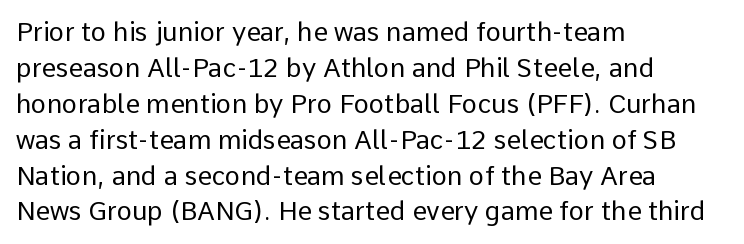
{"italic": "no", "bold": "no", "underline": "no", "align": "left", "line_spacing": "normal", "line_spacing_ratio": 1.38, "letter_spacing": "normal", "letter_spacing_em": 0.0, "glyph_px": 26}
